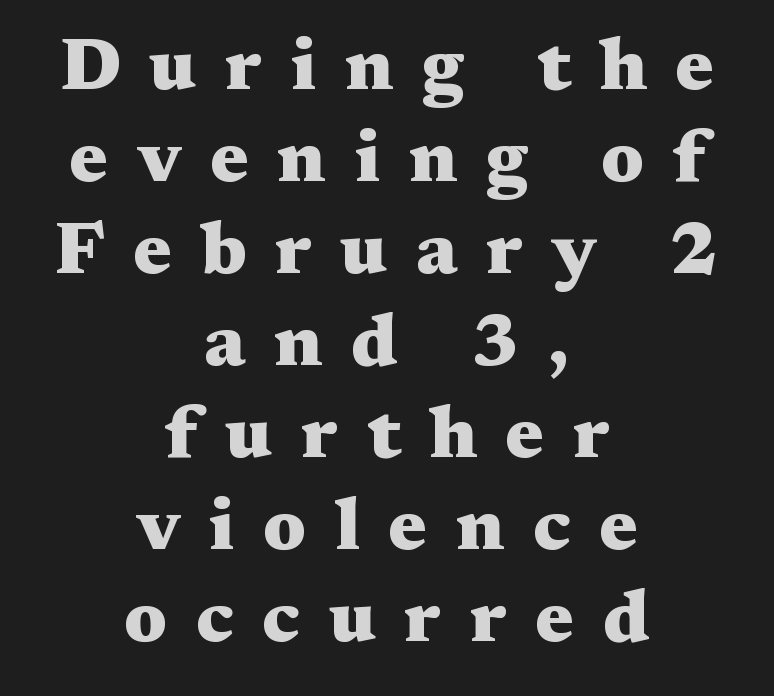
Q: Is the text bold? A: Yes.
Q: Is the text italic (slanted)? A: No, it is upright.
Q: Is the typeface a serif or a sans-serif typeface? A: Serif.
Q: Is the text underlined? A: No.
Q: How is the paragraph aligned? A: Centered.
Q: Is the spacing between letters normal or unusually wide? A: Unusually wide.
Q: Is the spacing between lines tight, normal or loose? A: Normal.
Q: Width (condensed, normal, or wide)? A: Wide.
Q: Stroke contrast? A: Medium.
Q: x-height? A: Medium.
Q: Monospaced? A: No.
